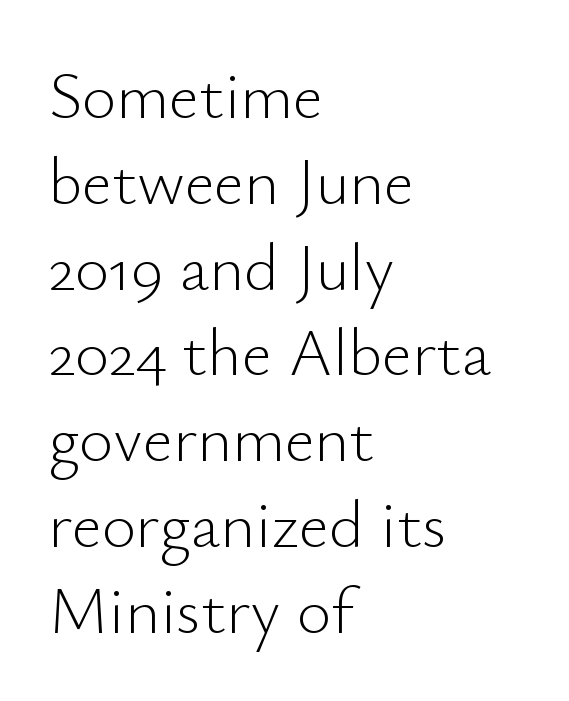
Q: Is the text bold? A: No.
Q: Is the text italic (slanted)? A: No, it is upright.
Q: Is the typeface a serif or a sans-serif typeface? A: Sans-serif.
Q: Is the text underlined? A: No.
Q: How is the paragraph aligned? A: Left-aligned.
Q: Is the spacing between letters normal or unusually wide? A: Normal.
Q: Is the spacing between lines tight, normal or loose? A: Normal.
Q: Width (condensed, normal, or wide)? A: Normal.
Q: Stroke contrast? A: Low.
Q: x-height? A: Small.
Q: Monospaced? A: No.
